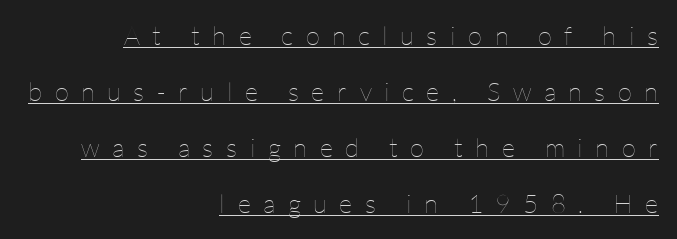
Weight: in the light-to-regular range. Short note: letters widely spaced. Beneath each row of characters lies a ruled line. Does the leading feel generous? Absolutely, it's lavish. Characters remain perfectly vertical along every line.
